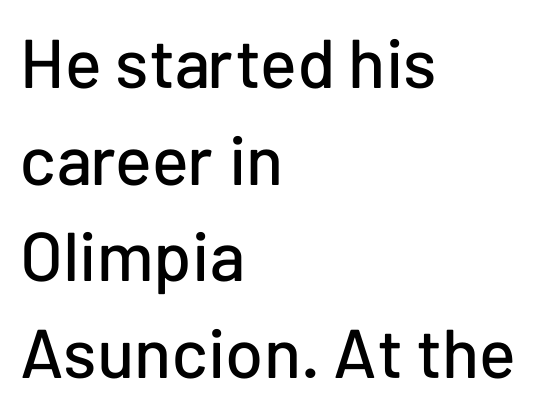
{"serif": "no", "italic": "no", "width": "normal", "stroke_contrast": "low", "x_height": "medium", "monospaced": "no", "underline": "no", "align": "left", "line_spacing": "normal", "line_spacing_ratio": 1.4, "letter_spacing": "normal", "letter_spacing_em": 0.0, "glyph_px": 69}
